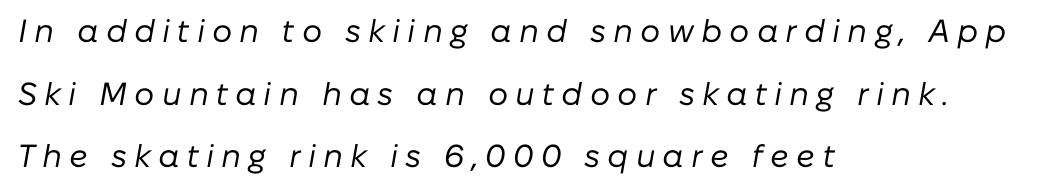
The image shows 32 px regular-weight type, italic (leaning right); set left-aligned, loose line spacing (1.96x), unusually wide letter spacing (+0.22 em), not underlined; low stroke contrast and a medium x-height.
